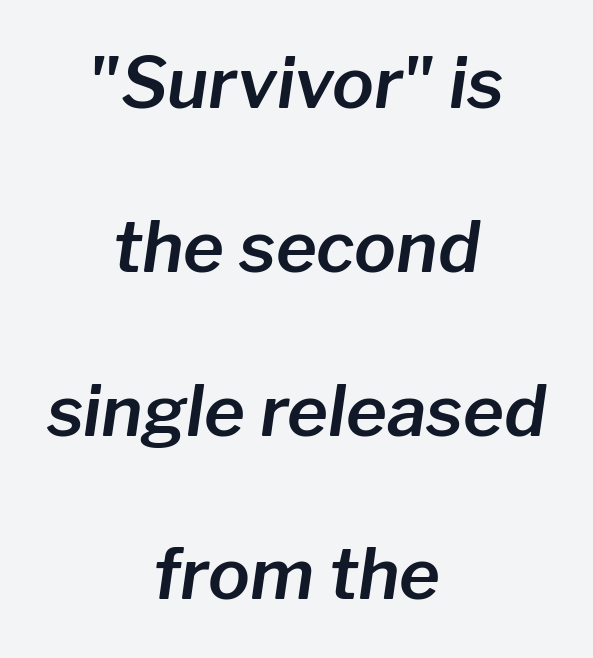
{"italic": "yes", "lean": "right", "slant_degrees": 8, "width": "normal", "stroke_contrast": "low", "x_height": "medium", "monospaced": "no", "underline": "no", "align": "center", "line_spacing": "loose", "line_spacing_ratio": 2.34, "letter_spacing": "normal", "letter_spacing_em": 0.0, "glyph_px": 70}
